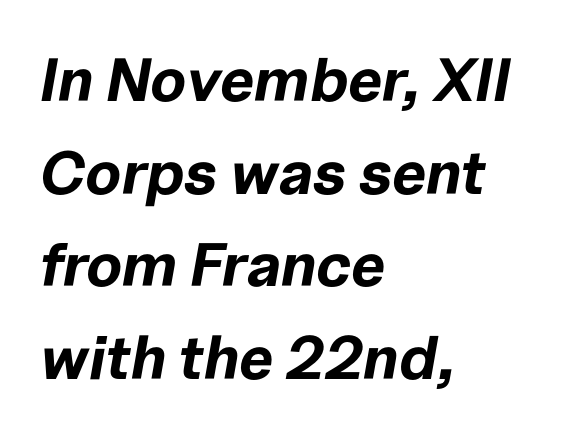
{"italic": "yes", "lean": "right", "slant_degrees": 10, "bold": "yes", "weight": "bold", "width": "normal", "stroke_contrast": "low", "x_height": "medium", "monospaced": "no", "underline": "no", "align": "left", "line_spacing": "normal", "line_spacing_ratio": 1.52, "letter_spacing": "normal", "letter_spacing_em": 0.0, "glyph_px": 61}
